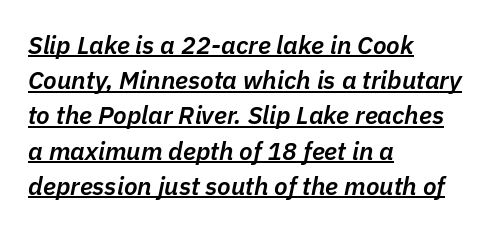
The image shows 25 px text type, italic (leaning right); set left-aligned, normal line spacing (1.41x), normal letter spacing, underlined.
